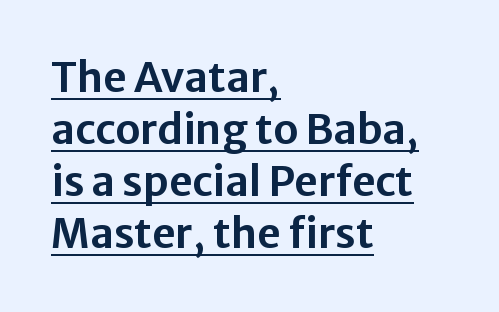
Q: Is the text italic (slanted)? A: No, it is upright.
Q: Is the typeface a serif or a sans-serif typeface? A: Sans-serif.
Q: Is the text underlined? A: Yes.
Q: How is the paragraph aligned? A: Left-aligned.
Q: Is the spacing between letters normal or unusually wide? A: Normal.
Q: Is the spacing between lines tight, normal or loose? A: Normal.
Q: Width (condensed, normal, or wide)? A: Normal.
Q: Stroke contrast? A: Low.
Q: x-height? A: Medium.
Q: Monospaced? A: No.
